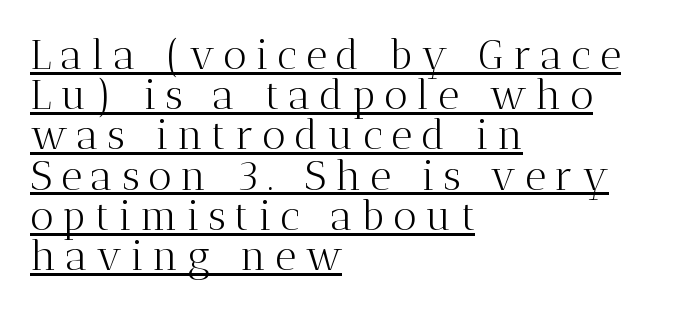
Q: Is the text bold? A: No.
Q: Is the text italic (slanted)? A: No, it is upright.
Q: Is the typeface a serif or a sans-serif typeface? A: Serif.
Q: Is the text underlined? A: Yes.
Q: How is the paragraph aligned? A: Left-aligned.
Q: Is the spacing between letters normal or unusually wide? A: Unusually wide.
Q: Is the spacing between lines tight, normal or loose? A: Tight.
Q: Width (condensed, normal, or wide)? A: Normal.
Q: Stroke contrast? A: Medium.
Q: x-height? A: Medium.
Q: Monospaced? A: No.
